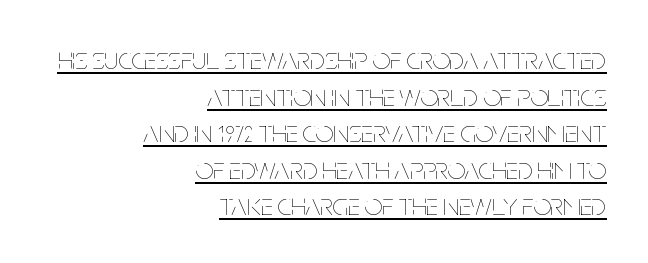
{"italic": "no", "bold": "no", "weight": "thin", "width": "condensed", "stroke_contrast": "low", "x_height": "large", "monospaced": "no", "underline": "yes", "align": "right", "line_spacing_ratio": 1.18, "letter_spacing": "normal", "letter_spacing_em": 0.0, "glyph_px": 31}
